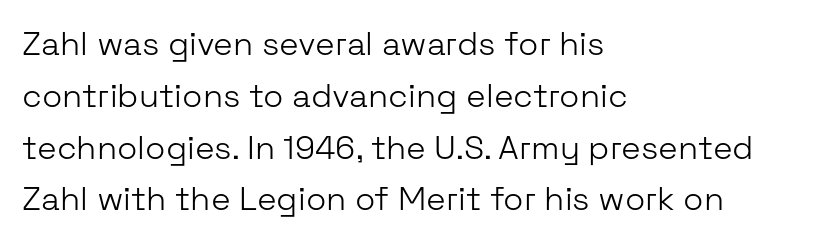
{"serif": "no", "italic": "no", "bold": "no", "weight": "light", "width": "normal", "stroke_contrast": "low", "x_height": "medium", "monospaced": "no", "underline": "no", "align": "left", "line_spacing": "normal", "line_spacing_ratio": 1.57, "letter_spacing": "normal", "letter_spacing_em": 0.0, "glyph_px": 33}
